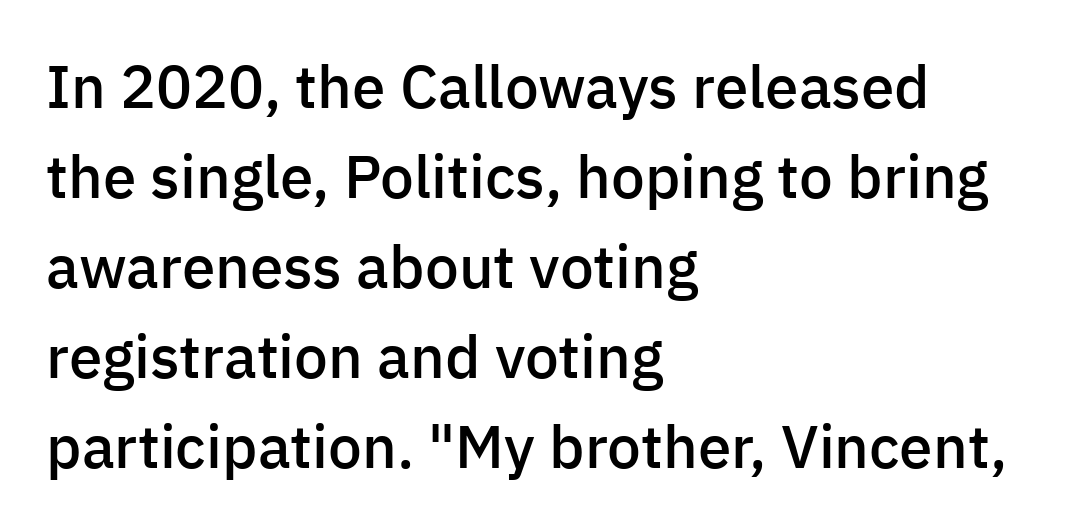
{"serif": "no", "italic": "no", "bold": "semi", "weight": "semibold", "width": "normal", "stroke_contrast": "low", "x_height": "medium", "monospaced": "no", "underline": "no", "align": "left", "line_spacing": "normal", "line_spacing_ratio": 1.5, "letter_spacing": "normal", "letter_spacing_em": 0.0, "glyph_px": 60}
